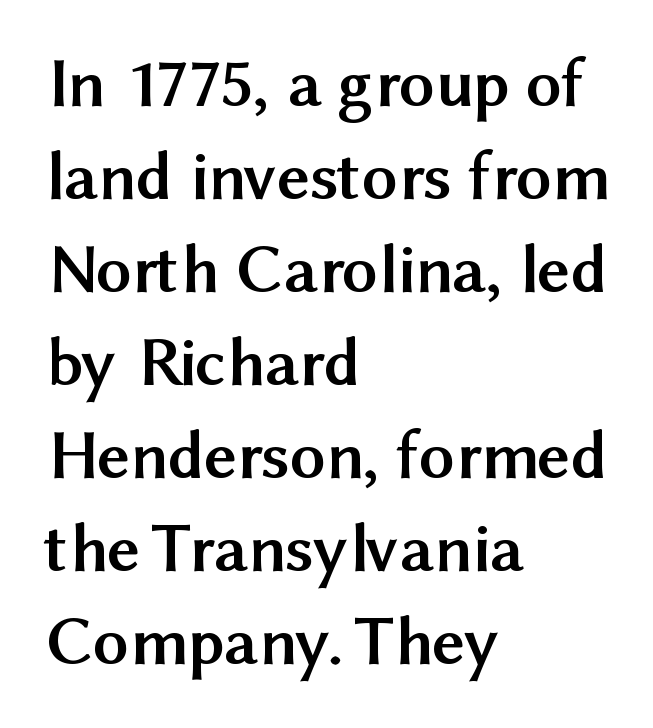
The rendering anchors every line to the left-hand side. Look at the stroke-to-counter ratio: heavy, a bold. You can tell from the bare stems that sans-serif type was used. Tracking value appears to be zero — textbook default spacing. This sample keeps an unexceptional amount of space between lines.
